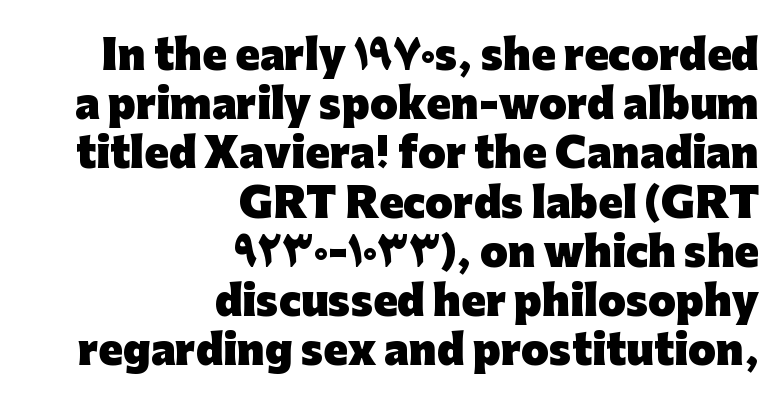
The typography opts for an upright posture over an oblique one. Letters rest on an invisible, unmarked baseline. In terms of letterspacing, this is plain default setting. Spacing verdict: proportional, widths tailored to each character.
